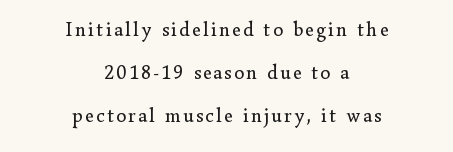
This sample uses an upright cut, with every glyph sitting square on the baseline. The strokes carry an ordinary text weight at most. Descenders are the only things crossing below the line. Layout note: lines centered. In terms of leading, this rendering errs on the spacious side.
